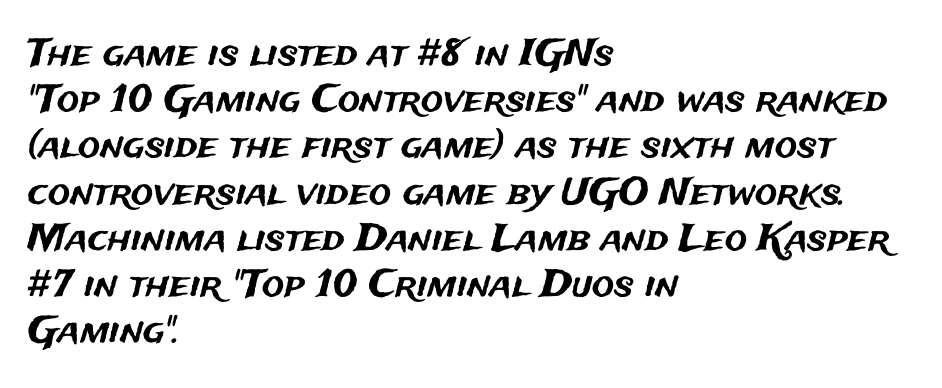
Every row of glyphs begins at an identical x-position on the left. Letters rest on an invisible, unmarked baseline. Do the characters align in a grid? No, the font is proportional. These lines sit exactly where default settings would place them.
